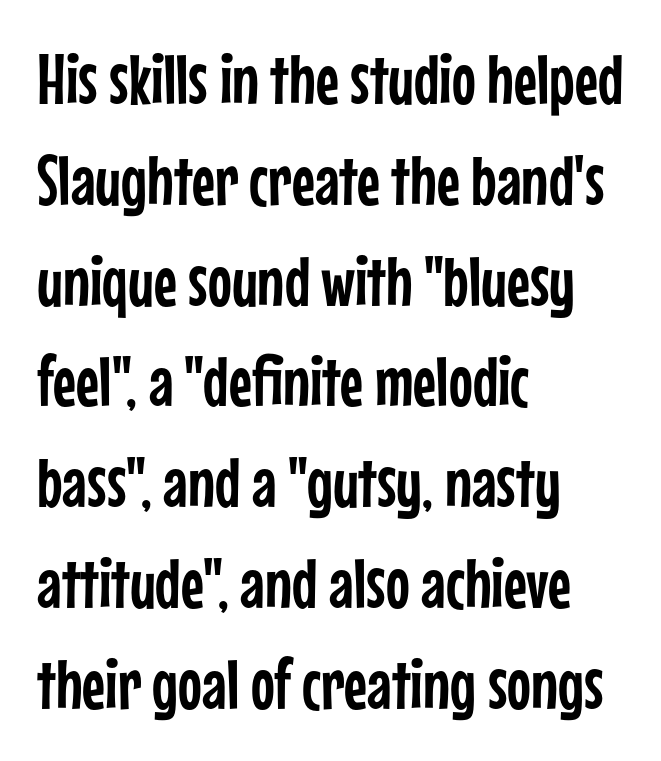
Leftover space on each line is placed entirely after the last word. Horizontal bands of white between lines are of average thickness. The space beneath each line is pristine and unruled. A typesetter would mark this as roman, not italic. In terms of letterspacing, this is plain default setting. Character widths vary here, with narrow letters taking less room than wide ones.
